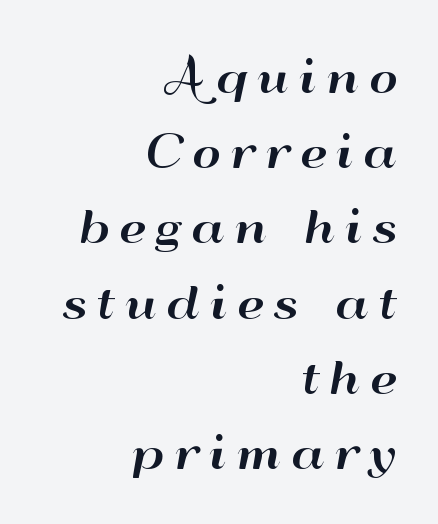
Q: Is the text italic (slanted)? A: Yes.
Q: Is the typeface a serif or a sans-serif typeface? A: Sans-serif.
Q: Is the text underlined? A: No.
Q: How is the paragraph aligned? A: Right-aligned.
Q: Is the spacing between letters normal or unusually wide? A: Unusually wide.
Q: Width (condensed, normal, or wide)? A: Wide.
Q: Stroke contrast? A: High.
Q: x-height? A: Small.
Q: Monospaced? A: No.
